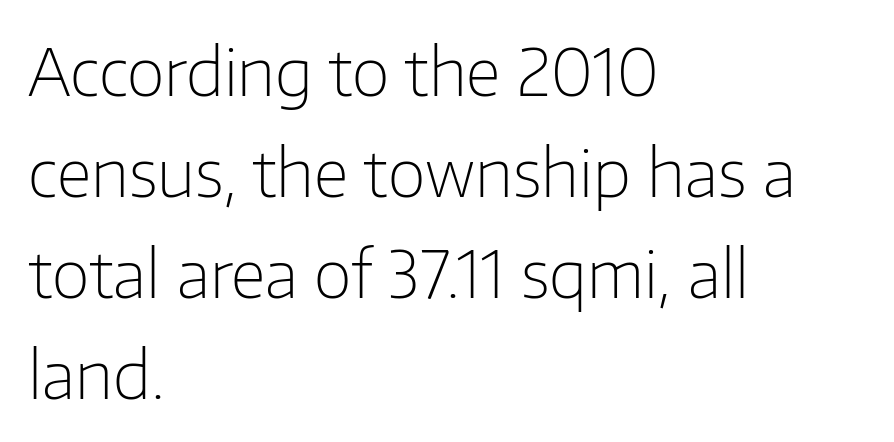
Q: Is the text bold? A: No.
Q: Is the text italic (slanted)? A: No, it is upright.
Q: Is the typeface a serif or a sans-serif typeface? A: Sans-serif.
Q: Is the text underlined? A: No.
Q: How is the paragraph aligned? A: Left-aligned.
Q: Is the spacing between letters normal or unusually wide? A: Normal.
Q: Is the spacing between lines tight, normal or loose? A: Normal.
Q: Width (condensed, normal, or wide)? A: Normal.
Q: Stroke contrast? A: Low.
Q: x-height? A: Medium.
Q: Monospaced? A: No.
